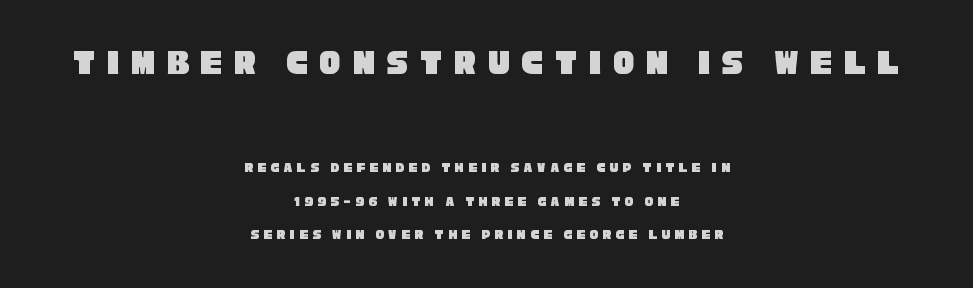
The image shows 36 px condensed sans-serif type; set centered, loose line spacing (2.4x), unusually wide letter spacing (+0.32 em), not underlined; the first (top) block is 2.57x larger; low stroke contrast and a large x-height.
